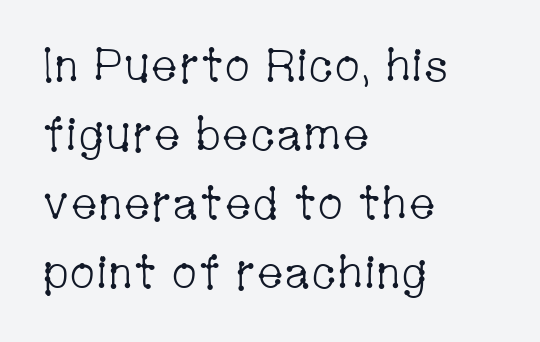
Q: Is the text bold? A: No.
Q: Is the text italic (slanted)? A: No, it is upright.
Q: Is the typeface a serif or a sans-serif typeface? A: Serif.
Q: Is the text underlined? A: No.
Q: How is the paragraph aligned? A: Left-aligned.
Q: Is the spacing between letters normal or unusually wide? A: Normal.
Q: Is the spacing between lines tight, normal or loose? A: Normal.
Q: Width (condensed, normal, or wide)? A: Condensed.
Q: Stroke contrast? A: Low.
Q: x-height? A: Medium.
Q: Monospaced? A: No.
